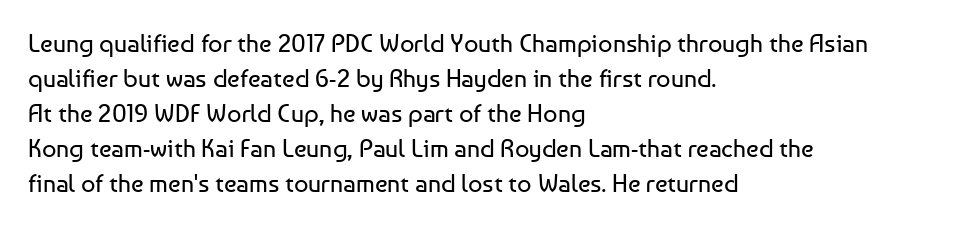
The image shows 25 px text type, upright; set left-aligned, normal line spacing (1.4x), normal letter spacing, not underlined.
